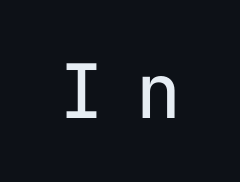
{"serif": "no", "italic": "no", "bold": "no", "weight": "regular", "width": "normal", "stroke_contrast": "low", "x_height": "medium", "monospaced": "yes", "underline": "no", "letter_spacing": "wide", "letter_spacing_em": 0.43, "glyph_px": 75}
